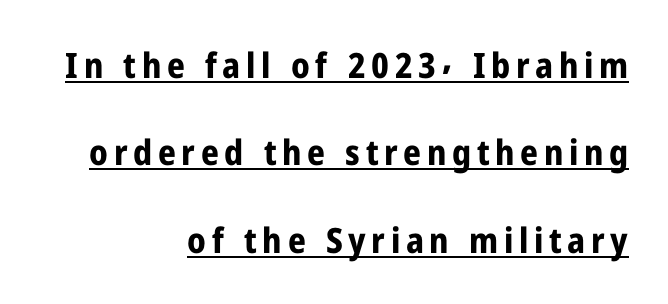
Notice the wide empty band between every row — that's loose leading. Do the characters align in a grid? No, the font is proportional. Is this a sans? Yes — the strokes have no serifs. Do the letters lean? They stand straight. Line ends are locked; line starts wander. Caption: bold face, heavy strokes.
